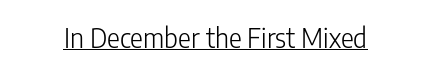
{"italic": "no", "bold": "no", "underline": "yes", "letter_spacing": "normal", "letter_spacing_em": 0.0, "glyph_px": 27}
